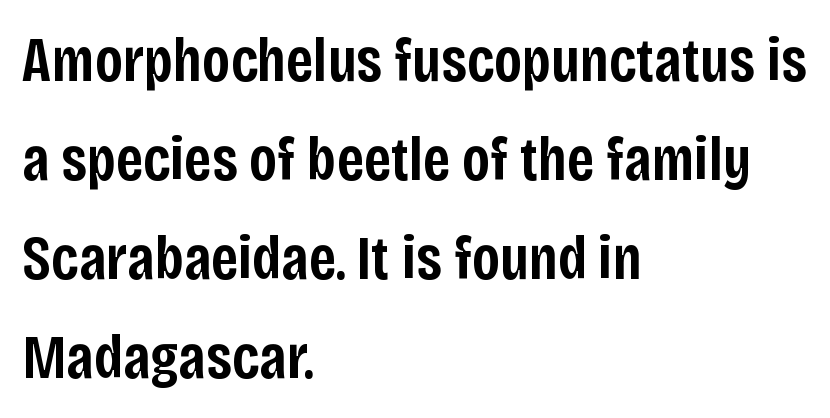
Words float on clear page, feet unadorned. The rendering uses natural spacing where letterforms have individual widths. The compositor pushed each line to the left boundary. In terms of letterform style, serifs are entirely absent.
